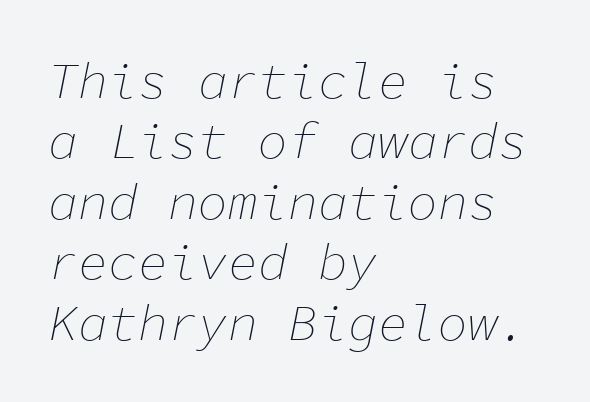
Q: Is the text bold? A: No.
Q: Is the text italic (slanted)? A: Yes, it leans right by about 11 degrees.
Q: Is the text underlined? A: No.
Q: How is the paragraph aligned? A: Left-aligned.
Q: Is the spacing between letters normal or unusually wide? A: Normal.
Q: Width (condensed, normal, or wide)? A: Normal.
Q: Stroke contrast? A: Low.
Q: x-height? A: Medium.
Q: Monospaced? A: Yes.
